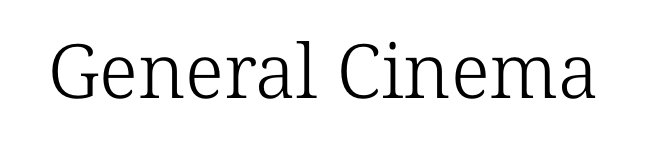
The image shows 75 px light serif type; set normal letter spacing, not underlined; low stroke contrast and a medium x-height.
